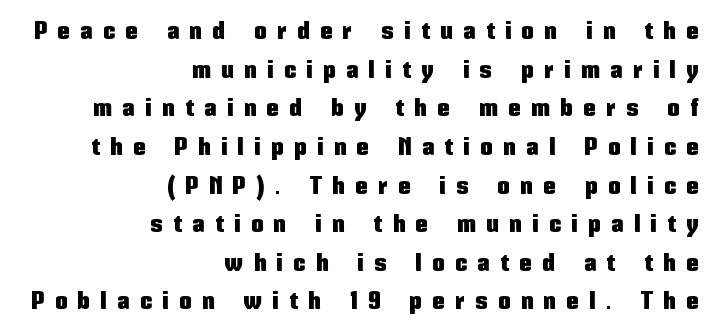
The image shows 24 px text type, upright; set right-aligned, normal line spacing (1.61x), unusually wide letter spacing (+0.46 em), not underlined.
